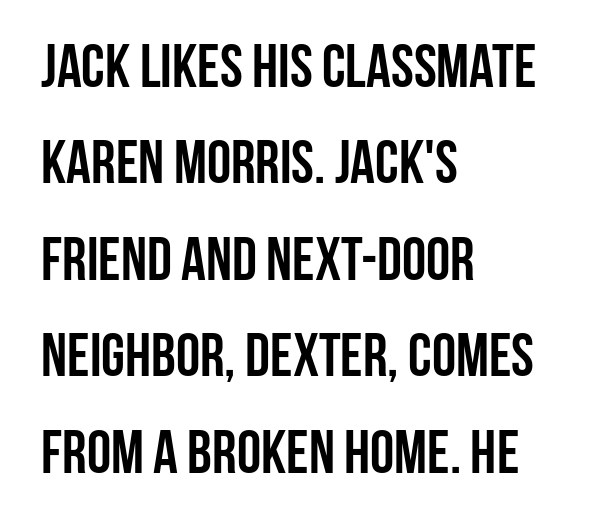
The image shows 61 px semibold, condensed sans-serif type, upright; set left-aligned, normal line spacing (1.58x), normal letter spacing, not underlined; low stroke contrast and a large x-height.
